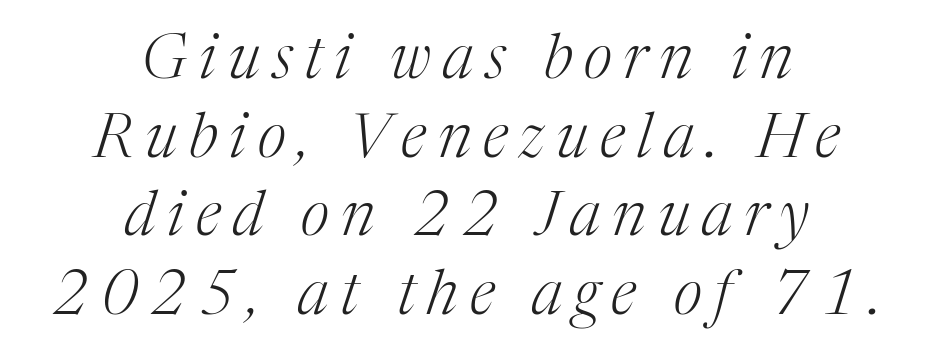
The image shows 62 px light serif type, italic (leaning right); set centered, normal line spacing (1.27x), not underlined; medium stroke contrast and a medium x-height.
